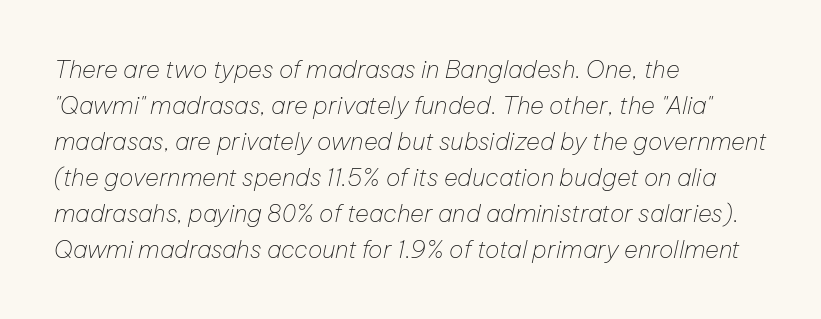
{"italic": "yes", "lean": "right", "slant_degrees": 12, "bold": "no", "underline": "no", "align": "left", "line_spacing": "normal", "line_spacing_ratio": 1.5, "letter_spacing": "normal", "letter_spacing_em": 0.0, "glyph_px": 24}
